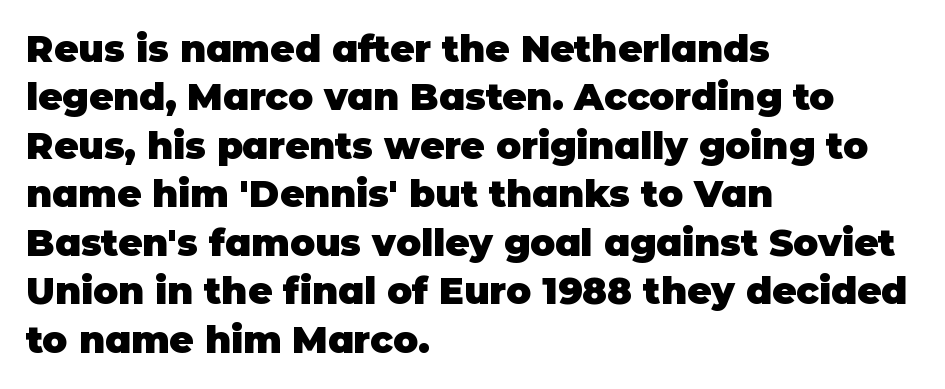
Compared with typical body copy, the letter spacing here is the same. Is this a fixed-width face? No — the glyphs have proportional, varying widths. Stroke terminals: plain, sans-serif. Interline gaps are of average width in this sample.
